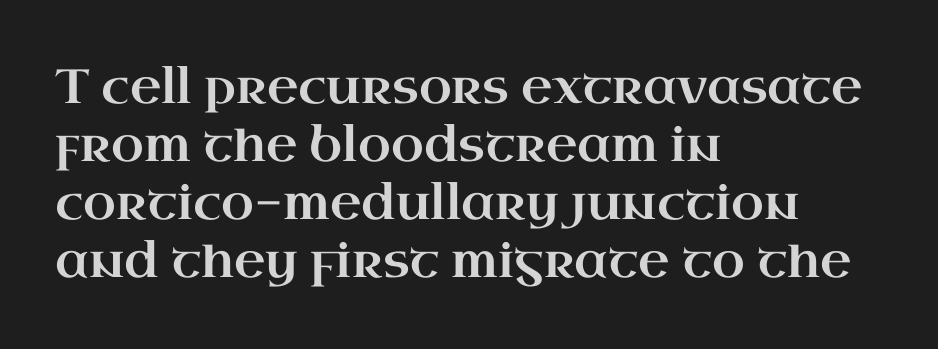
The image shows 48 px wide serif type, upright; set left-aligned, line spacing 1.21x, normal letter spacing, not underlined; high stroke contrast and a small x-height.
